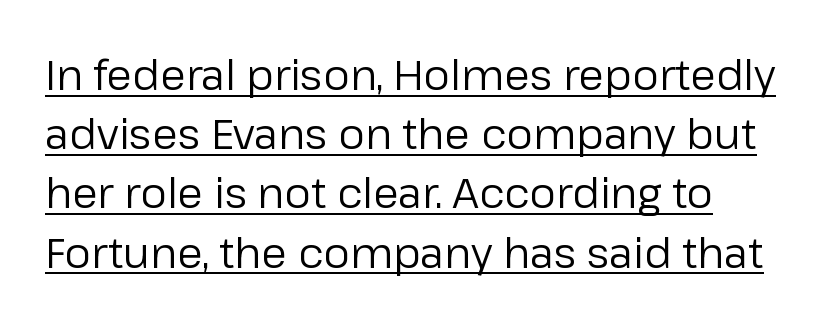
The image shows 42 px regular-weight sans-serif type, upright; set normal line spacing (1.41x), normal letter spacing, underlined; low stroke contrast and a medium x-height.
